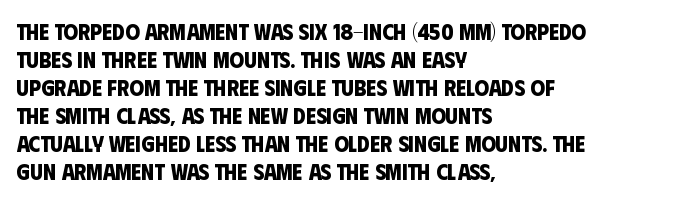
{"bold": "yes", "underline": "no", "align": "left", "line_spacing_ratio": 1.22, "letter_spacing": "normal", "letter_spacing_em": 0.0, "glyph_px": 23}
